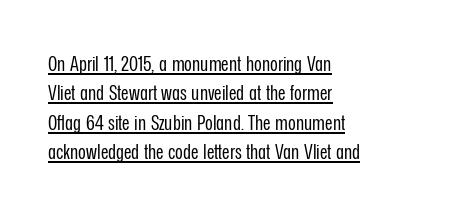
The rows are spaced the way most documents space them. Compared with a centered layout, this one pins lines to the left instead. Does a line run under the words? Yes, clearly. Is the type heavy? It reads as light-to-regular instead.
